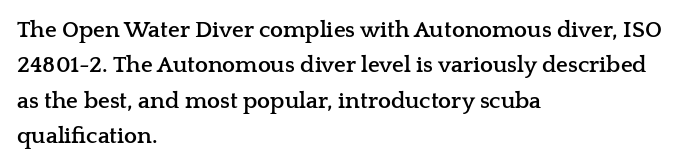
The strip under each line holds only bare page. The designer left line spacing at the default. Typeset ragged right — the left edge is the straight one. Heavy-handed strokes throughout: this text is bold.
